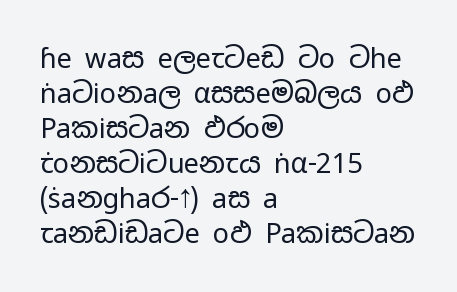
{"italic": "no", "bold": "no", "underline": "no", "align": "left", "line_spacing": "normal", "line_spacing_ratio": 1.3, "letter_spacing": "normal", "letter_spacing_em": 0.0, "glyph_px": 27}
